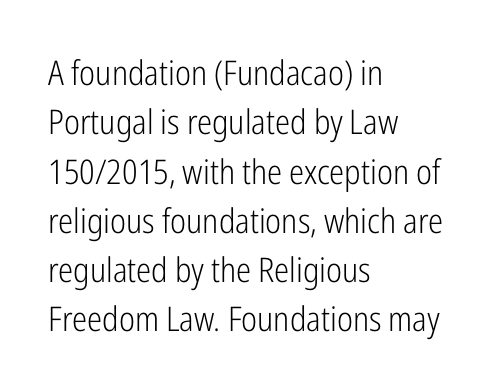
The image shows 34 px light, condensed sans-serif type, upright; set left-aligned, normal line spacing (1.45x), normal letter spacing, not underlined; low stroke contrast and a medium x-height.
